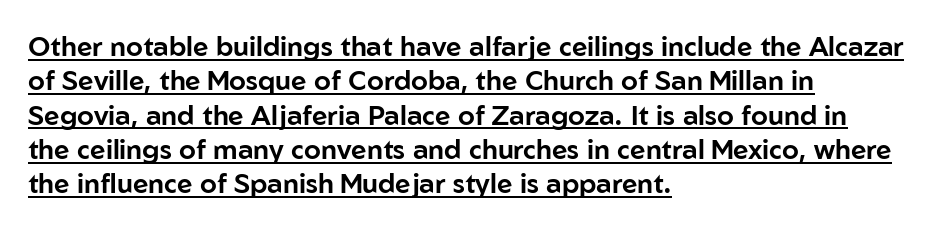
Q: Is the text italic (slanted)? A: No, it is upright.
Q: Is the text underlined? A: Yes.
Q: How is the paragraph aligned? A: Left-aligned.
Q: Is the spacing between letters normal or unusually wide? A: Normal.
Q: Is the spacing between lines tight, normal or loose? A: Normal.
